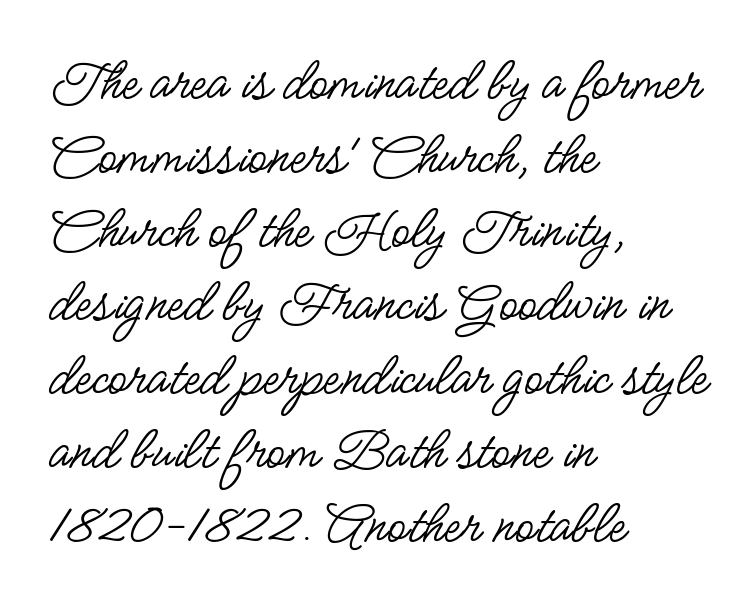
{"serif": "no", "bold": "no", "weight": "regular", "width": "condensed", "stroke_contrast": "low", "x_height": "small", "monospaced": "no", "underline": "no", "align": "left", "line_spacing_ratio": 1.21, "letter_spacing": "normal", "letter_spacing_em": 0.0, "glyph_px": 61}
